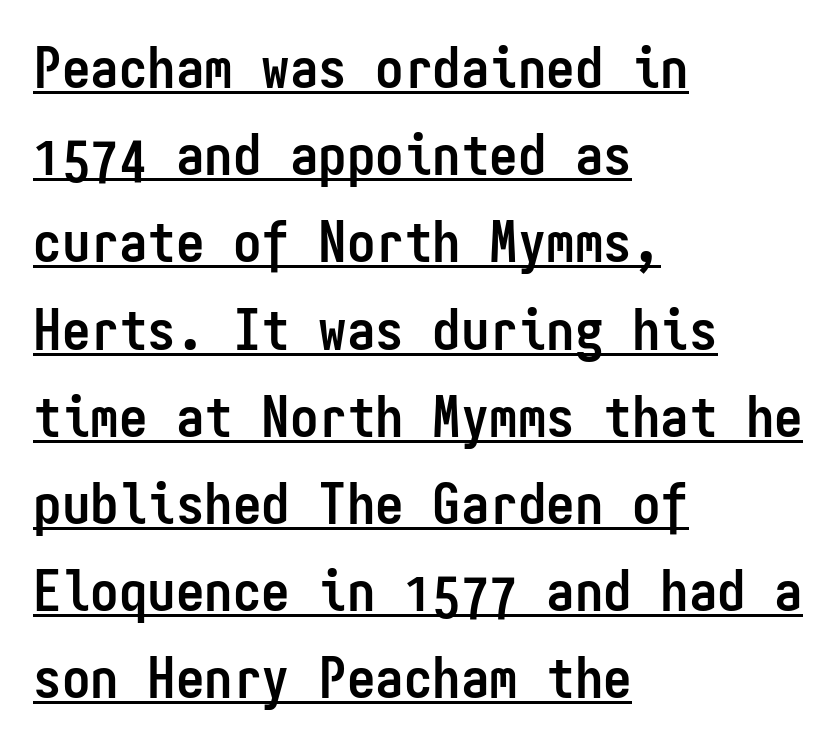
{"serif": "no", "italic": "no", "bold": "yes", "weight": "semibold", "width": "condensed", "stroke_contrast": "low", "x_height": "medium", "monospaced": "yes", "underline": "yes", "align": "left", "line_spacing": "normal", "line_spacing_ratio": 1.53, "letter_spacing": "normal", "letter_spacing_em": 0.0, "glyph_px": 57}
